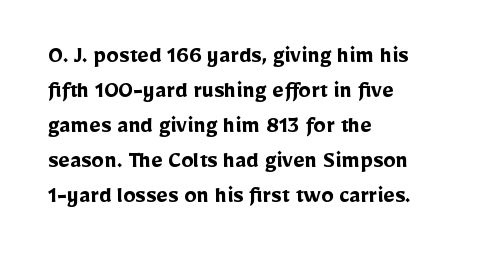
The image shows 25 px bold type, upright; set left-aligned, normal line spacing (1.4x), normal letter spacing, not underlined.
